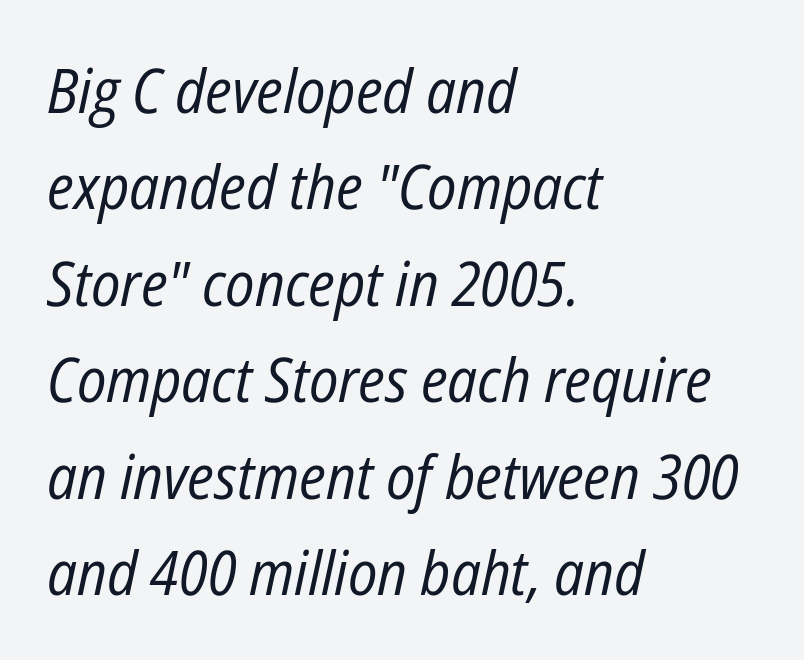
Which margin do the lines hug? The left one — the right edge is uneven. Heaviness? Minimal to ordinary, like unemphasized prose. Varying glyph widths throughout — classic text-font behaviour. Decoration check: the copy has no underline.
